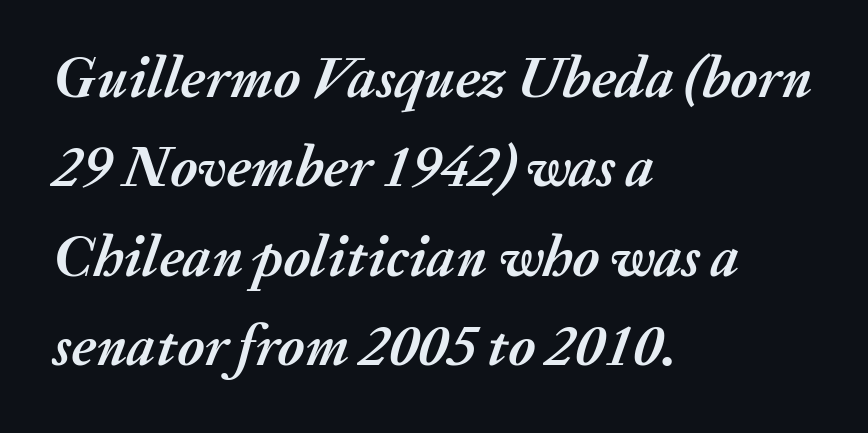
The image shows 58 px semibold type, italic (leaning right); set left-aligned, normal line spacing (1.54x), normal letter spacing, not underlined; medium stroke contrast and a medium x-height.
